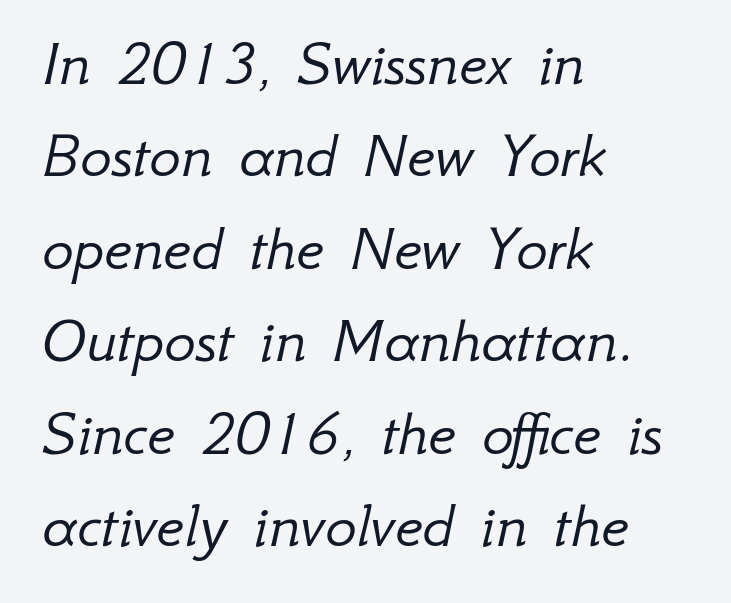
Q: Is the text bold? A: No.
Q: Is the text italic (slanted)? A: Yes, it leans right by about 12 degrees.
Q: Is the text underlined? A: No.
Q: How is the paragraph aligned? A: Left-aligned.
Q: Is the spacing between letters normal or unusually wide? A: Normal.
Q: Is the spacing between lines tight, normal or loose? A: Normal.
Q: Width (condensed, normal, or wide)? A: Normal.
Q: Stroke contrast? A: Low.
Q: x-height? A: Small.
Q: Monospaced? A: No.
